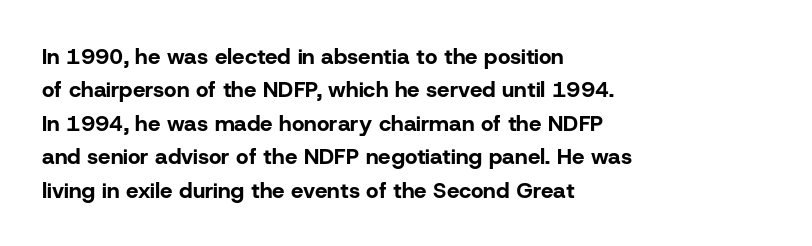
{"italic": "no", "bold": "yes", "underline": "no", "align": "left", "line_spacing": "normal", "line_spacing_ratio": 1.52, "letter_spacing": "normal", "letter_spacing_em": 0.0, "glyph_px": 22}
